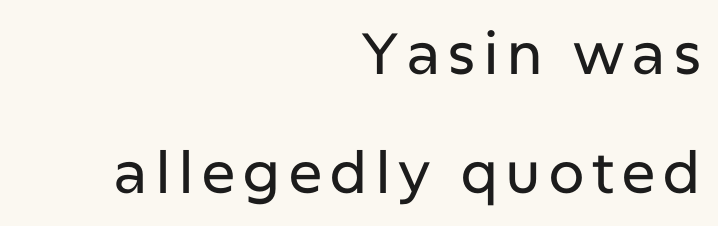
Varying glyph widths throughout — classic text-font behaviour. Check where the strokes stop: nothing finishes them off — pure sans. You can tell it's not italic because the verticals are truly vertical. Unmarked baselines from the first word to the last.
